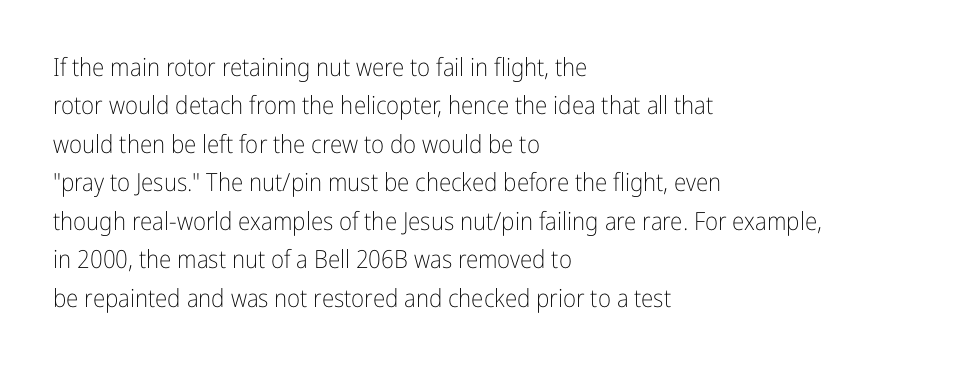
The image shows 25 px text type, upright; set left-aligned, normal line spacing (1.54x), normal letter spacing, not underlined.
